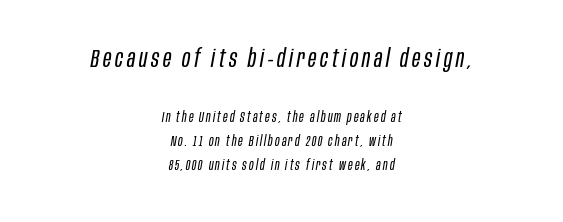
Caption: upper text group enlarged, lower text group reduced. Each stroke keeps to a modest, everyday thickness or less. Underline: absent. Italic? Definitely — the glyphs are oblique. Horizontally, the lines are justified to the midpoint only.
